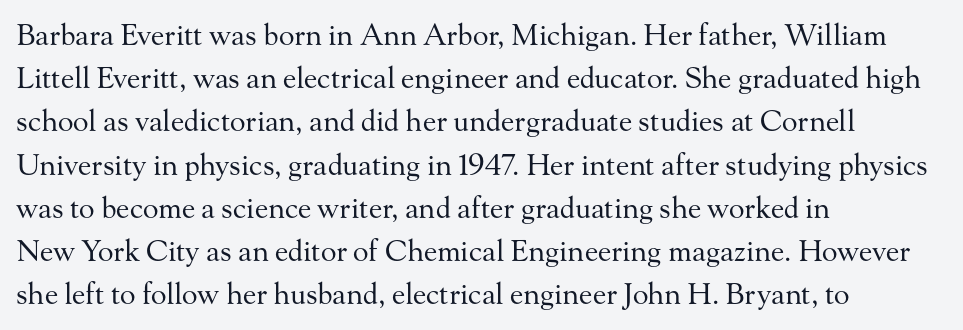
Q: Is the text bold? A: No.
Q: Is the text italic (slanted)? A: No, it is upright.
Q: Is the typeface a serif or a sans-serif typeface? A: Serif.
Q: Is the text underlined? A: No.
Q: How is the paragraph aligned? A: Left-aligned.
Q: Is the spacing between letters normal or unusually wide? A: Normal.
Q: Is the spacing between lines tight, normal or loose? A: Normal.
Q: Width (condensed, normal, or wide)? A: Normal.
Q: Stroke contrast? A: Medium.
Q: x-height? A: Small.
Q: Monospaced? A: No.
